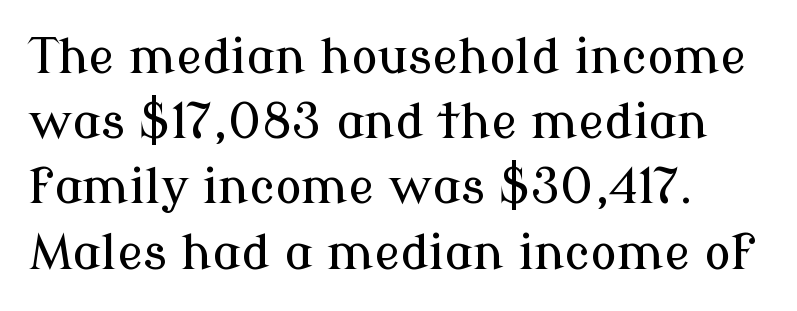
Q: Is the text italic (slanted)? A: No, it is upright.
Q: Is the typeface a serif or a sans-serif typeface? A: Serif.
Q: Is the text underlined? A: No.
Q: Is the spacing between letters normal or unusually wide? A: Normal.
Q: Is the spacing between lines tight, normal or loose? A: Normal.
Q: Width (condensed, normal, or wide)? A: Normal.
Q: Stroke contrast? A: Low.
Q: x-height? A: Medium.
Q: Monospaced? A: No.
